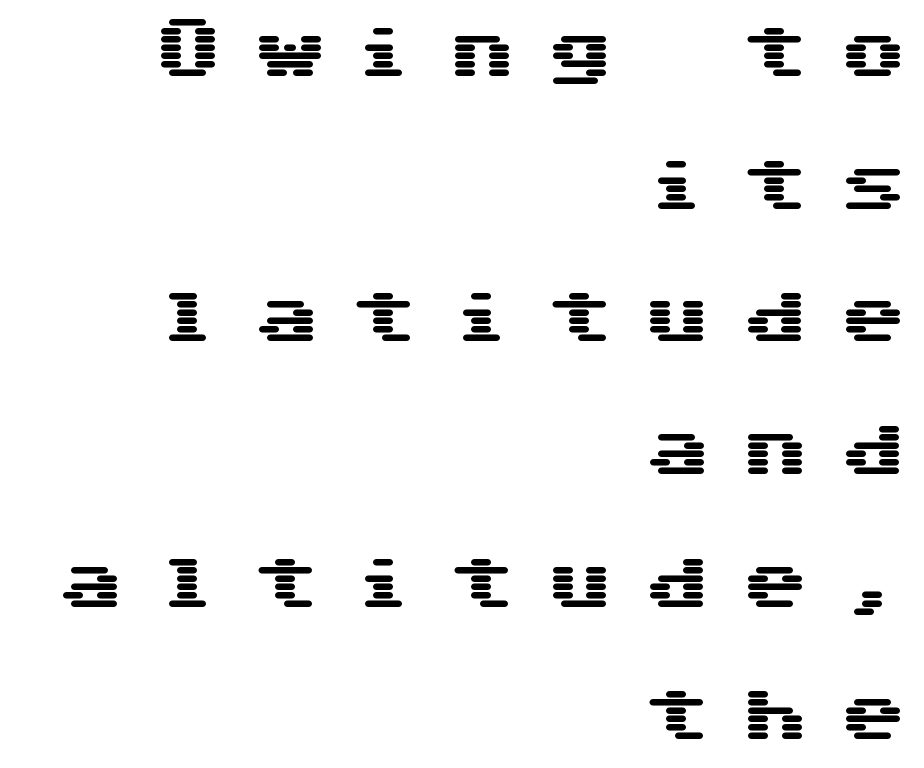
The image shows 67 px wide sans-serif type, upright, monospaced; set right-aligned, loose line spacing (1.98x), unusually wide letter spacing (+0.46 em), not underlined; medium stroke contrast and a medium x-height.
